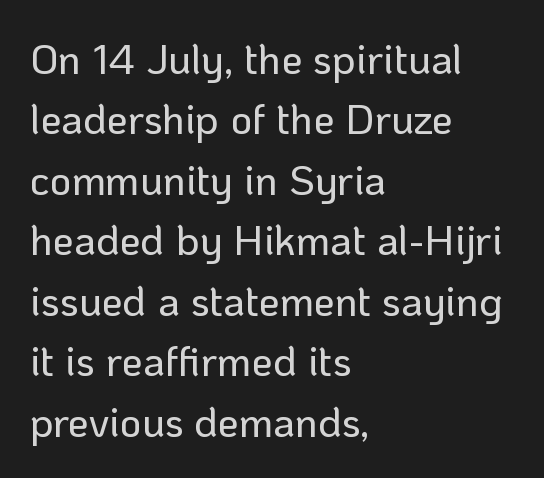
Q: Is the text italic (slanted)? A: No, it is upright.
Q: Is the typeface a serif or a sans-serif typeface? A: Sans-serif.
Q: Is the text underlined? A: No.
Q: How is the paragraph aligned? A: Left-aligned.
Q: Is the spacing between letters normal or unusually wide? A: Normal.
Q: Is the spacing between lines tight, normal or loose? A: Normal.
Q: Width (condensed, normal, or wide)? A: Normal.
Q: Stroke contrast? A: Low.
Q: x-height? A: Medium.
Q: Monospaced? A: No.
